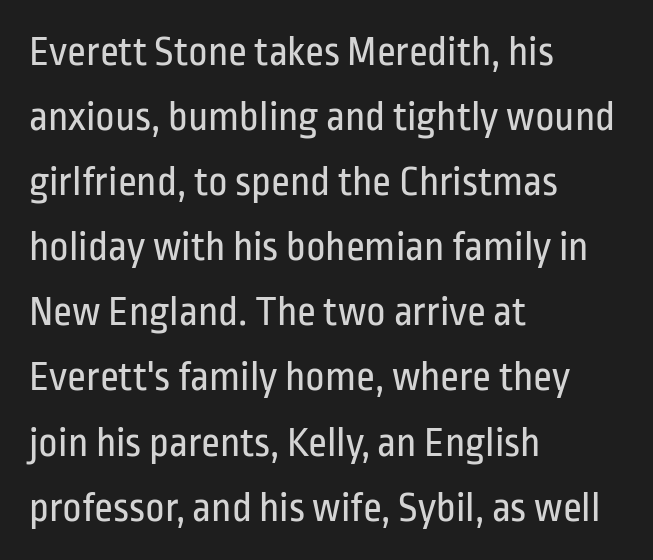
Q: Is the text bold? A: No.
Q: Is the text italic (slanted)? A: No, it is upright.
Q: Is the typeface a serif or a sans-serif typeface? A: Sans-serif.
Q: Is the text underlined? A: No.
Q: How is the paragraph aligned? A: Left-aligned.
Q: Is the spacing between letters normal or unusually wide? A: Normal.
Q: Is the spacing between lines tight, normal or loose? A: Normal.
Q: Width (condensed, normal, or wide)? A: Condensed.
Q: Stroke contrast? A: Low.
Q: x-height? A: Medium.
Q: Monospaced? A: No.
